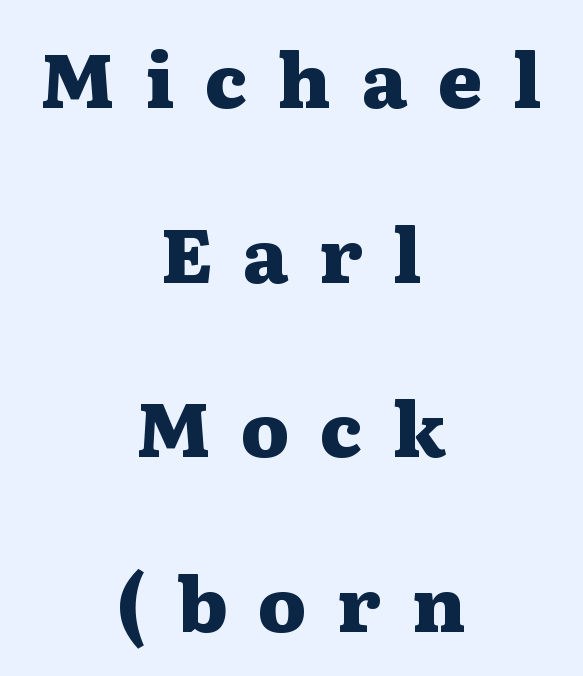
The image shows 75 px heavy, wide serif type, upright; set centered, loose line spacing (2.33x), unusually wide letter spacing (+0.41 em), not underlined; medium stroke contrast and a medium x-height.
